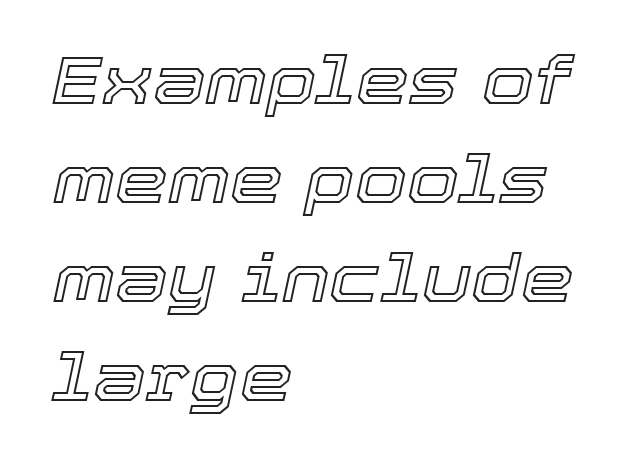
The image shows 67 px text type, italic (leaning right); set left-aligned, normal line spacing (1.48x), normal letter spacing, not underlined; a medium x-height.
